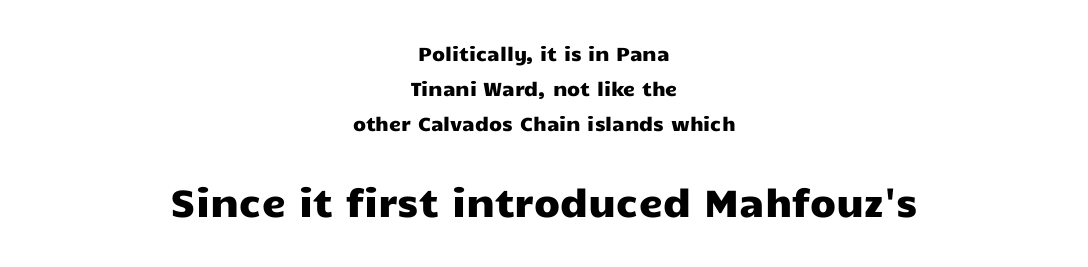
{"serif": "no", "italic": "no", "width": "wide", "stroke_contrast": "low", "x_height": "medium", "monospaced": "no", "underline": "no", "align": "center", "line_spacing_ratio": 1.84, "letter_spacing": "normal", "letter_spacing_em": 0.0, "larger_block": "second", "size_ratio": 2.0, "glyph_px": 38}
